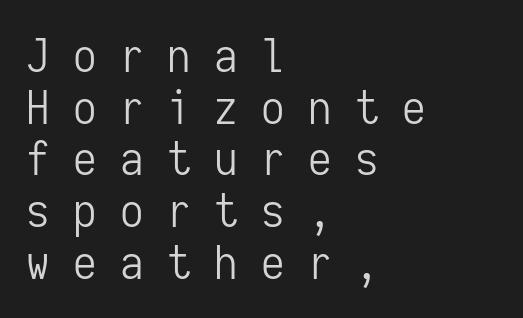
Q: Is the text bold? A: No.
Q: Is the text italic (slanted)? A: No, it is upright.
Q: Is the typeface a serif or a sans-serif typeface? A: Sans-serif.
Q: Is the text underlined? A: No.
Q: How is the paragraph aligned? A: Left-aligned.
Q: Is the spacing between letters normal or unusually wide? A: Unusually wide.
Q: Is the spacing between lines tight, normal or loose? A: Tight.
Q: Width (condensed, normal, or wide)? A: Condensed.
Q: Stroke contrast? A: Low.
Q: x-height? A: Medium.
Q: Monospaced? A: Yes.
